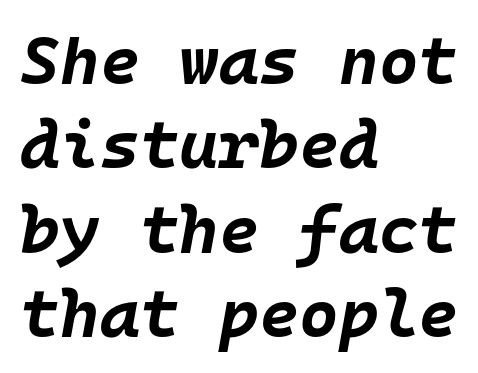
These lines carry a lot of weight — the face is fully bold. Glance below the letters and you will spot only blank space. These lines are set flush left with a ragged right edge. When letters slant like this, we call the style italic.
